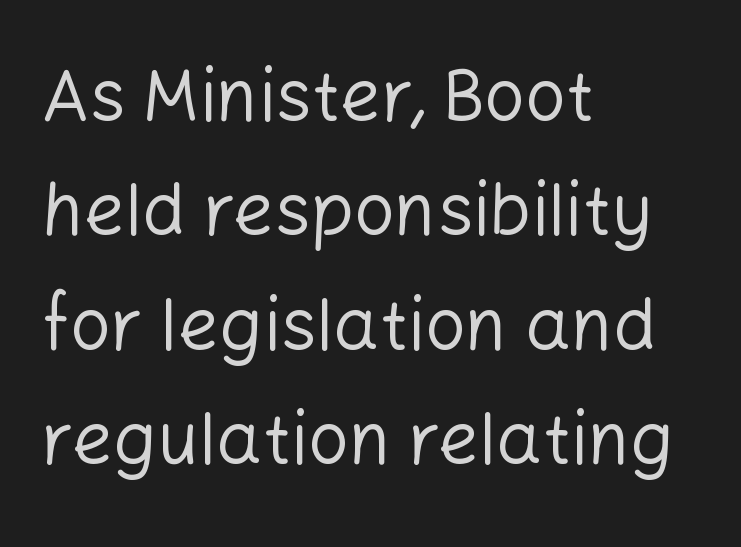
{"serif": "no", "italic": "no", "bold": "no", "weight": "regular", "width": "normal", "stroke_contrast": "low", "x_height": "medium", "monospaced": "no", "underline": "no", "align": "left", "line_spacing": "normal", "line_spacing_ratio": 1.59, "letter_spacing": "normal", "letter_spacing_em": 0.0, "glyph_px": 72}
